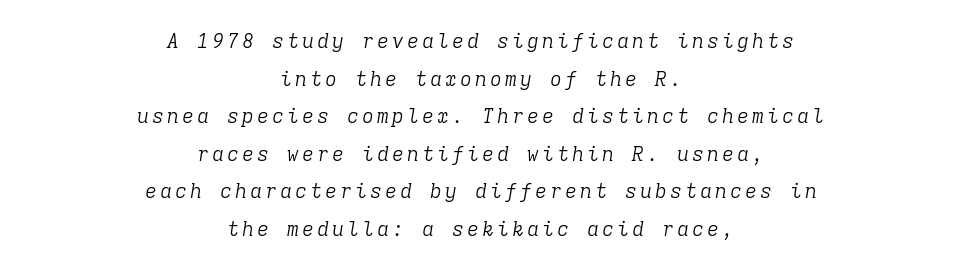
Q: Is the text bold? A: No.
Q: Is the text italic (slanted)? A: Yes, it leans right by about 9 degrees.
Q: Is the text underlined? A: No.
Q: How is the paragraph aligned? A: Centered.
